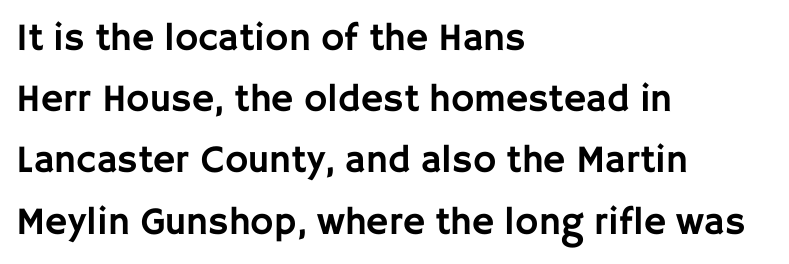
Q: Is the text italic (slanted)? A: No, it is upright.
Q: Is the typeface a serif or a sans-serif typeface? A: Sans-serif.
Q: Is the text underlined? A: No.
Q: How is the paragraph aligned? A: Left-aligned.
Q: Is the spacing between letters normal or unusually wide? A: Normal.
Q: Is the spacing between lines tight, normal or loose? A: Normal.
Q: Width (condensed, normal, or wide)? A: Normal.
Q: Stroke contrast? A: Low.
Q: x-height? A: Large.
Q: Monospaced? A: No.
